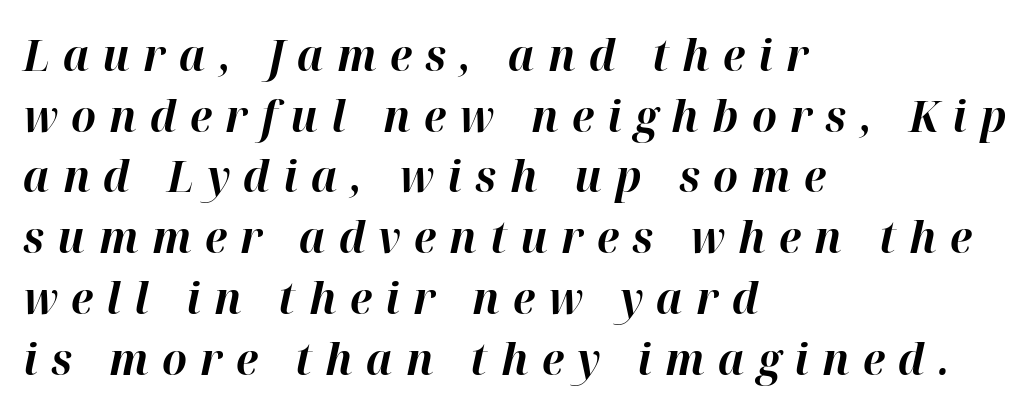
Q: Is the text bold? A: Yes.
Q: Is the text italic (slanted)? A: Yes, it leans right by about 12 degrees.
Q: Is the text underlined? A: No.
Q: How is the paragraph aligned? A: Left-aligned.
Q: Is the spacing between letters normal or unusually wide? A: Unusually wide.
Q: Is the spacing between lines tight, normal or loose? A: Normal.
Q: Width (condensed, normal, or wide)? A: Normal.
Q: Stroke contrast? A: High.
Q: x-height? A: Medium.
Q: Monospaced? A: No.
